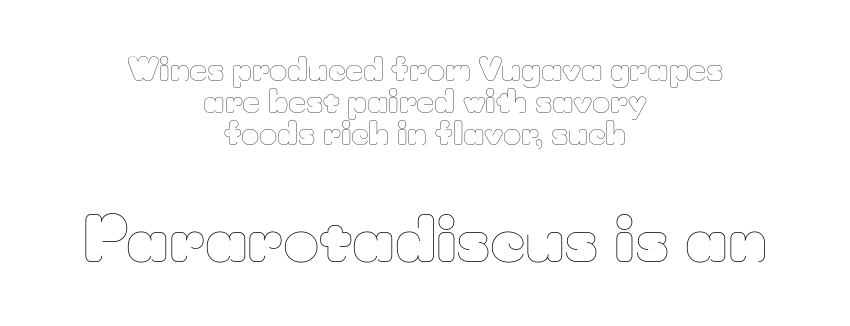
The image shows 62 px thin type, upright; set centered, tight line spacing (1.03x), normal letter spacing, not underlined; the second (bottom) block is 2.0x larger; low stroke contrast and a small x-height.
